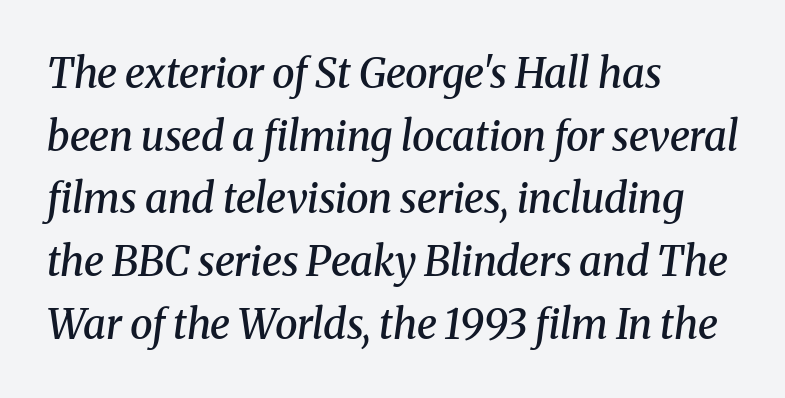
The image shows 41 px semibold serif type, italic (leaning right); set left-aligned, normal line spacing (1.53x), normal letter spacing, not underlined; medium stroke contrast and a medium x-height.
